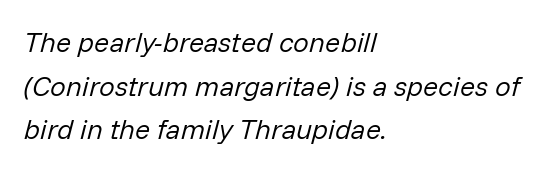
The image shows 28 px regular-weight type, italic (leaning right); set left-aligned, normal line spacing (1.56x), normal letter spacing, not underlined; low stroke contrast and a medium x-height.
